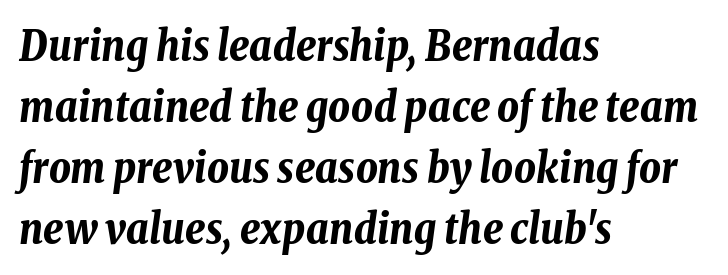
Q: Is the text bold? A: Yes.
Q: Is the text italic (slanted)? A: Yes, it leans right by about 8 degrees.
Q: Is the text underlined? A: No.
Q: How is the paragraph aligned? A: Left-aligned.
Q: Is the spacing between letters normal or unusually wide? A: Normal.
Q: Is the spacing between lines tight, normal or loose? A: Normal.
Q: Width (condensed, normal, or wide)? A: Condensed.
Q: Stroke contrast? A: Low.
Q: x-height? A: Medium.
Q: Monospaced? A: No.
